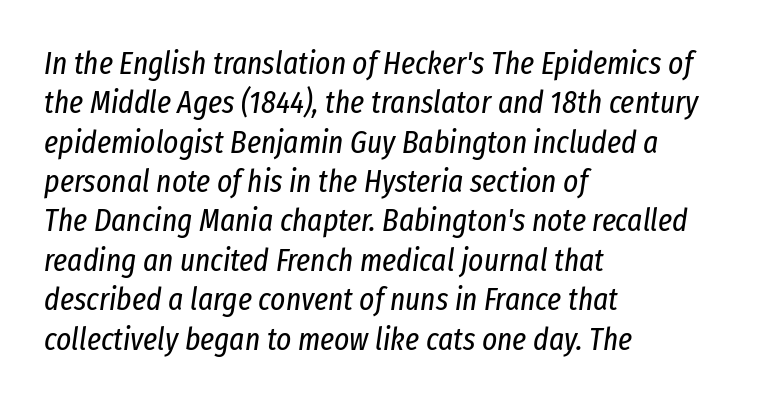
The image shows 32 px regular-weight, condensed type, italic (leaning right); set left-aligned, line spacing 1.23x, normal letter spacing, not underlined; low stroke contrast and a medium x-height.
